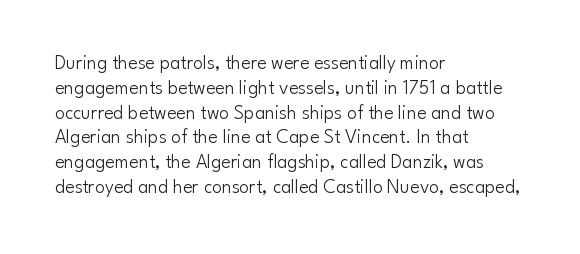
The image shows 20 px text type, upright; set left-aligned, line spacing 1.24x, normal letter spacing, not underlined.
